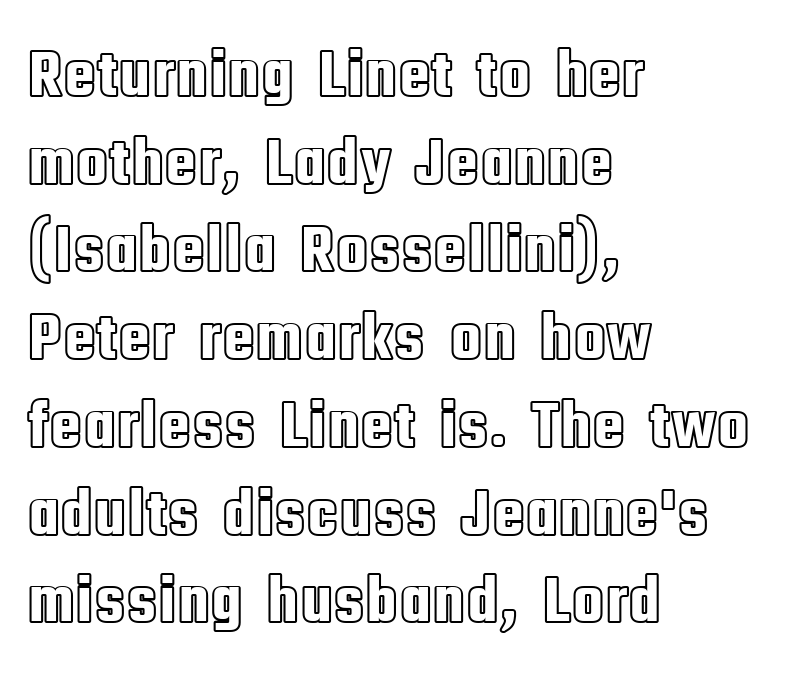
The image shows 68 px condensed type, upright; set left-aligned, normal line spacing (1.29x), normal letter spacing, not underlined; a large x-height.
